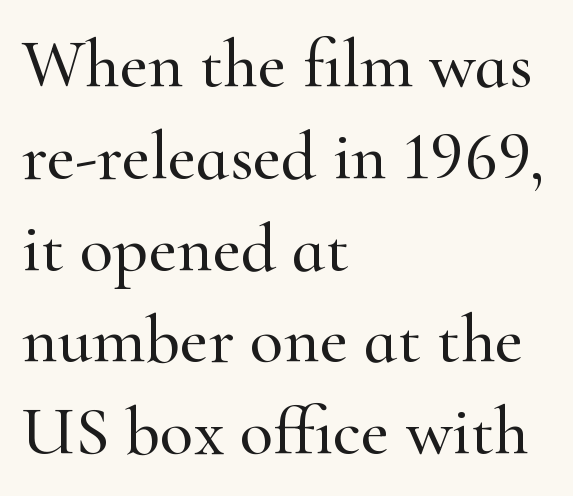
The lettering stays uniformly vertical, giving the passage a roman look. Varying glyph widths throughout — classic text-font behaviour. Regarding serifs, this sample has them. Is the letter spacing exaggerated? No — it looks like the ordinary default. This rendering uses left alignment, leaving the right contour irregular.
